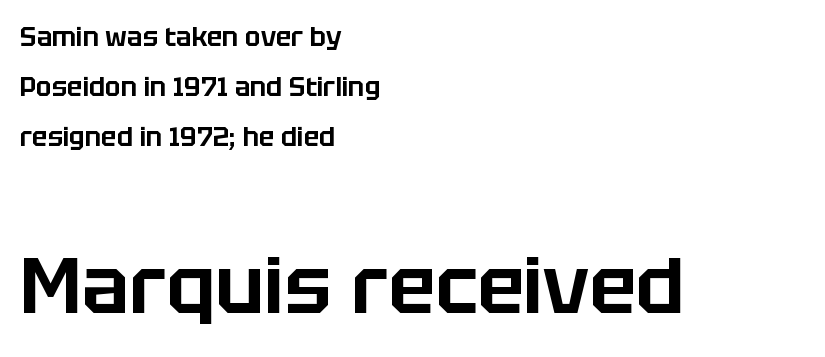
The image shows 79 px sans-serif type, upright; set left-aligned, loose line spacing (1.93x), normal letter spacing, not underlined; the second (bottom) block is 3.04x larger; low stroke contrast and a large x-height.
